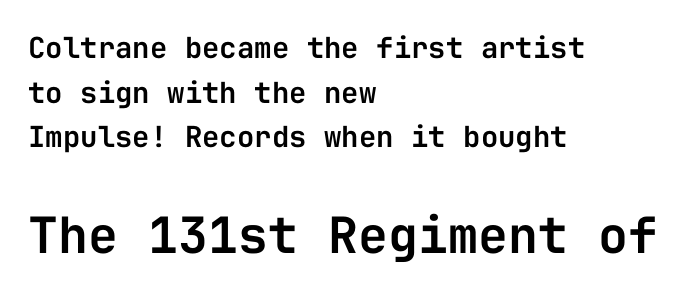
Nothing sits at the stroke ends, so this counts as sans-serif. Is the letter spacing exaggerated? No — it looks like the ordinary default. These lines stack with their left ends in a neat column. Here the designer chose a console-style face with uniform glyph widths. Size contrast runs from small at the top to large at the bottom.
